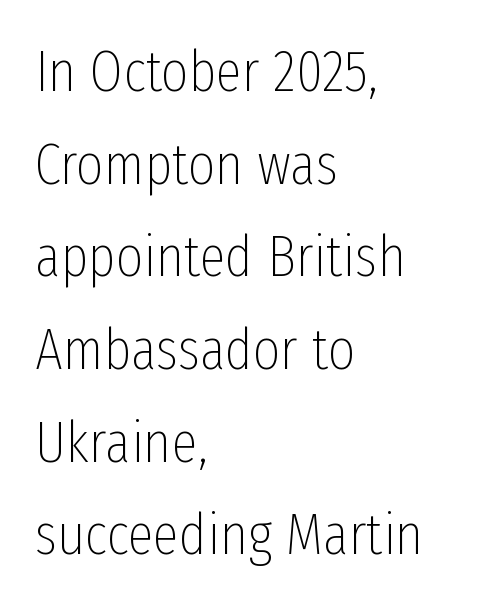
The letters look calm and open, with moderate or lighter stems. The setting favours the left margin, as ordinary paragraphs usually do. No word sits above an underline. Proportional: the letters do not fall into vertical columns. Designer's note — italics off, roman on.
